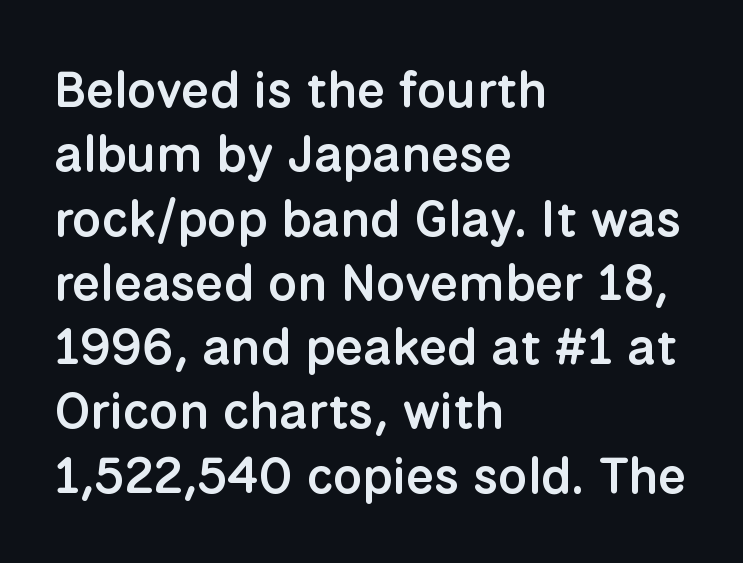
Letters rest on an invisible, unmarked baseline. The rows are spaced the way most documents space them. The axis of the letterforms is exactly vertical. Stroke terminals: plain, sans-serif.
